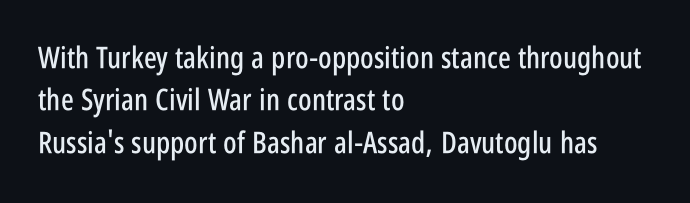
The characters display no serif detailing; their extremities are plain. Character widths vary here, with narrow letters taking less room than wide ones. Spacing between characters is what you'd get straight out of the box. The space beneath each line is pristine and unruled.
